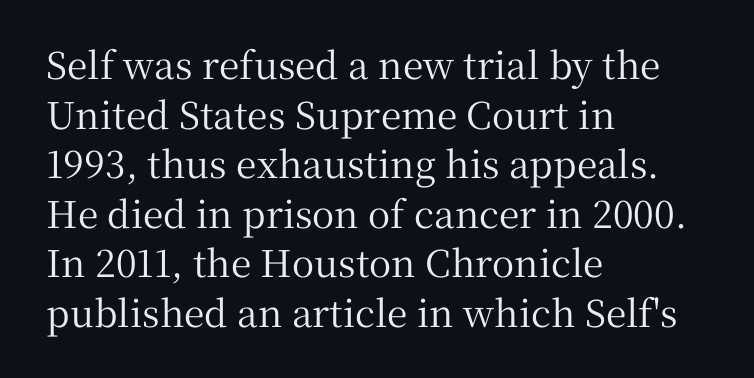
Proportional: the letters do not fall into vertical columns. Spacing between characters is what you'd get straight out of the box. The rendering shows small feet on the letterforms — a serif design. Glance below the letters and you will spot only blank space. The passage shown stacks its lines at a standard gap. The type sits square on the baseline with zero lean.
